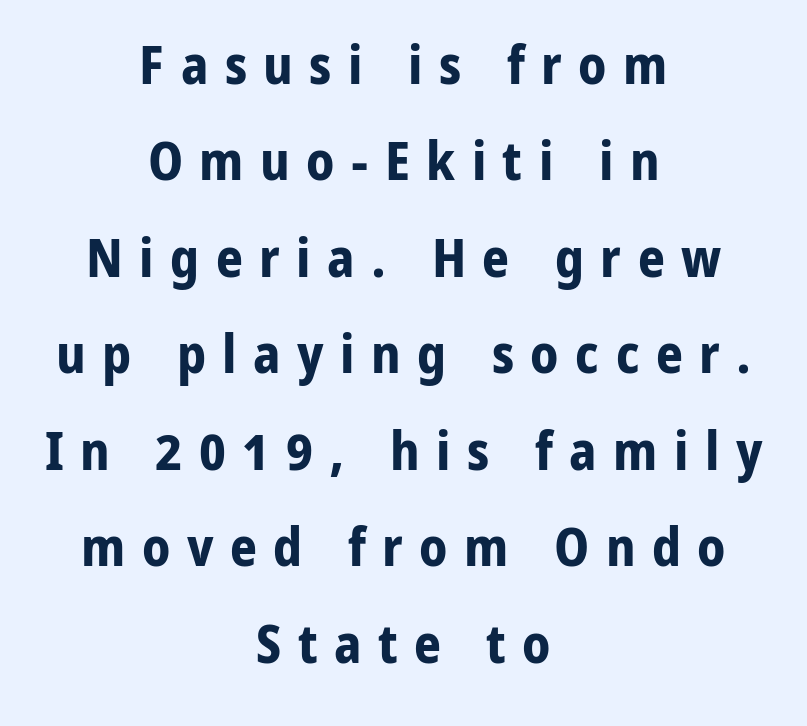
{"serif": "no", "italic": "no", "bold": "yes", "weight": "bold", "width": "normal", "stroke_contrast": "low", "x_height": "medium", "monospaced": "no", "underline": "no", "align": "center", "line_spacing_ratio": 1.82, "letter_spacing": "wide", "letter_spacing_em": 0.31, "glyph_px": 53}
